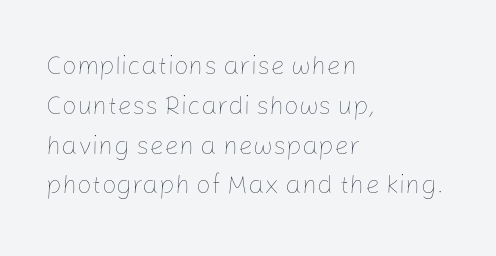
{"italic": "no", "bold": "no", "underline": "no", "align": "left", "line_spacing": "normal", "line_spacing_ratio": 1.53, "letter_spacing": "normal", "letter_spacing_em": 0.0, "glyph_px": 26}
